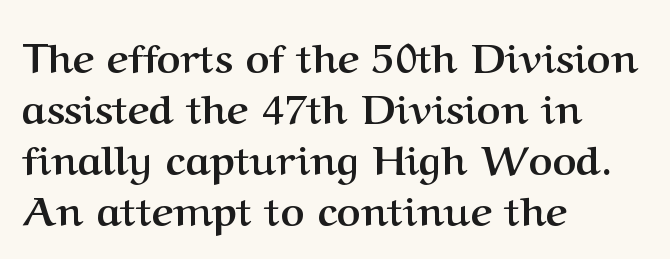
Q: Is the text bold? A: Yes.
Q: Is the text italic (slanted)? A: No, it is upright.
Q: Is the typeface a serif or a sans-serif typeface? A: Serif.
Q: Is the text underlined? A: No.
Q: How is the paragraph aligned? A: Left-aligned.
Q: Is the spacing between letters normal or unusually wide? A: Normal.
Q: Width (condensed, normal, or wide)? A: Normal.
Q: Stroke contrast? A: Medium.
Q: x-height? A: Medium.
Q: Monospaced? A: No.
